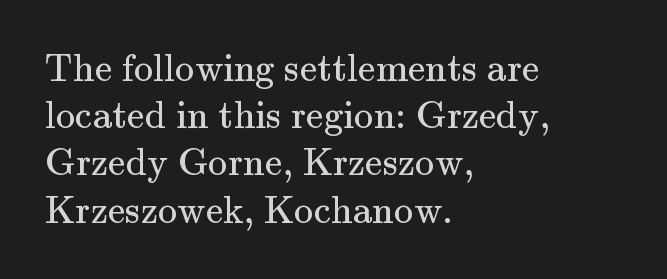
Q: Is the text bold? A: No.
Q: Is the text italic (slanted)? A: No, it is upright.
Q: Is the typeface a serif or a sans-serif typeface? A: Serif.
Q: Is the text underlined? A: No.
Q: How is the paragraph aligned? A: Left-aligned.
Q: Is the spacing between letters normal or unusually wide? A: Normal.
Q: Width (condensed, normal, or wide)? A: Normal.
Q: Stroke contrast? A: Medium.
Q: x-height? A: Small.
Q: Monospaced? A: No.
